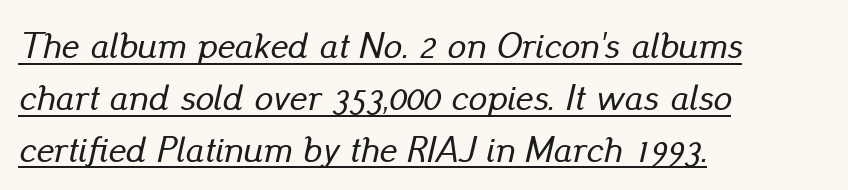
Q: Is the text italic (slanted)? A: Yes, it leans right by about 13 degrees.
Q: Is the text underlined? A: Yes.
Q: How is the paragraph aligned? A: Left-aligned.
Q: Is the spacing between letters normal or unusually wide? A: Normal.
Q: Is the spacing between lines tight, normal or loose? A: Normal.
Q: Width (condensed, normal, or wide)? A: Normal.
Q: Stroke contrast? A: Low.
Q: x-height? A: Small.
Q: Monospaced? A: No.
